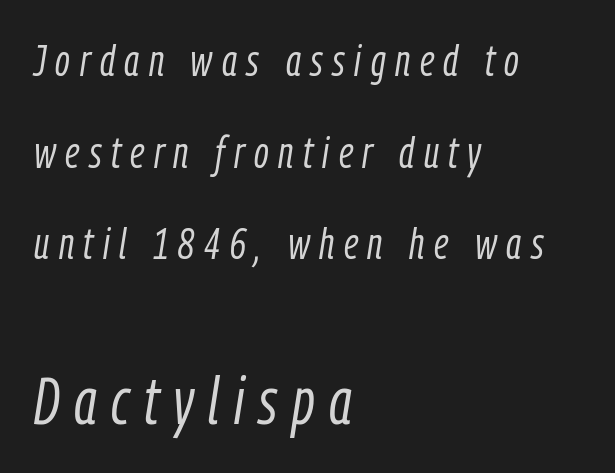
The image shows 65 px light, condensed type, italic (leaning right); set left-aligned, loose line spacing (2.13x), unusually wide letter spacing (+0.22 em), not underlined; the second (bottom) block is 1.51x larger; low stroke contrast and a medium x-height.
